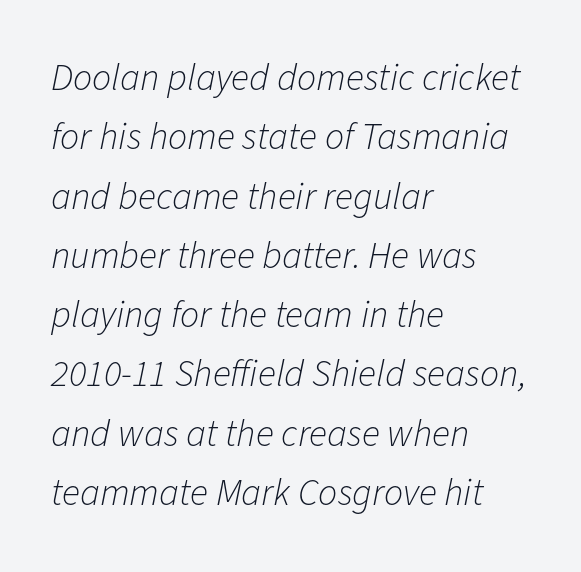
The image shows 38 px light type, italic (leaning right); set left-aligned, normal line spacing (1.56x), normal letter spacing, not underlined; low stroke contrast and a medium x-height.
